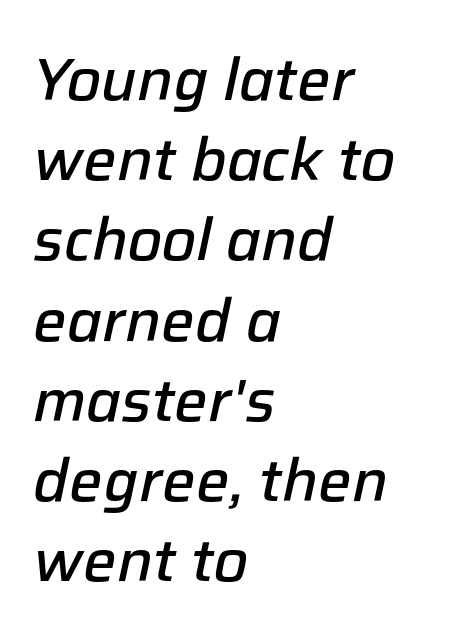
{"italic": "yes", "lean": "right", "slant_degrees": 12, "bold": "semi", "weight": "semibold", "width": "normal", "stroke_contrast": "low", "x_height": "medium", "monospaced": "no", "underline": "no", "align": "left", "line_spacing": "normal", "line_spacing_ratio": 1.36, "letter_spacing": "normal", "letter_spacing_em": 0.0, "glyph_px": 59}
